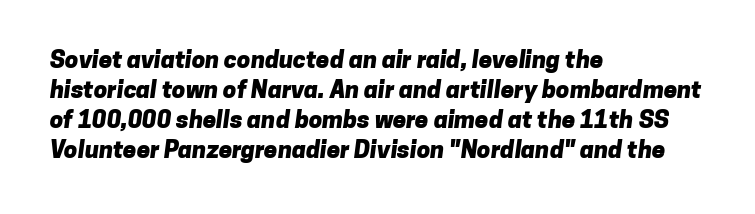
{"bold": "yes", "underline": "no", "align": "left", "line_spacing": "normal", "line_spacing_ratio": 1.25, "letter_spacing": "normal", "letter_spacing_em": 0.0, "glyph_px": 24}
